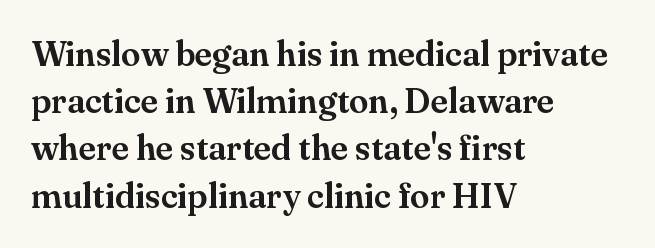
Character widths vary here, with narrow letters taking less room than wide ones. Left-aligned paragraph, ragged on the right. How are the letters spaced? Ordinarily, with no added tracking. Words float on clear page, feet unadorned. This block has exactly the height ordinary leading produces. Style check: upright.
